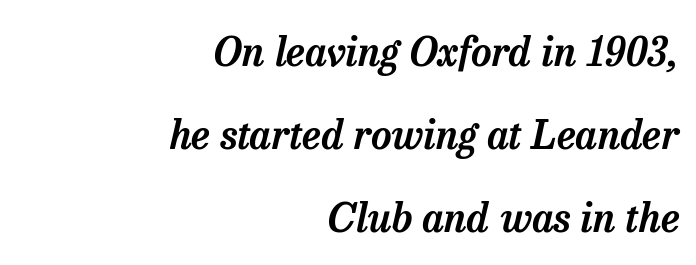
Compared with typical paragraphs, the rows here are farther apart. Examine the stroke ends and you'll spot serifs. Observe the lean: these are italic letterforms. Which margin do the lines hug? The right one — the left edge is uneven. Nobody drew a line under any word here. No extra tracking has been applied to these lines.
